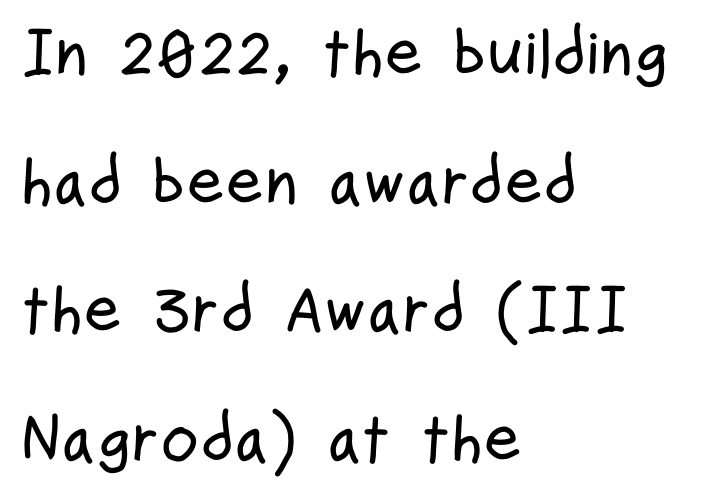
{"serif": "no", "italic": "no", "width": "condensed", "stroke_contrast": "low", "x_height": "medium", "monospaced": "no", "underline": "no", "align": "left", "line_spacing": "loose", "line_spacing_ratio": 1.95, "letter_spacing": "normal", "letter_spacing_em": 0.0, "glyph_px": 66}
